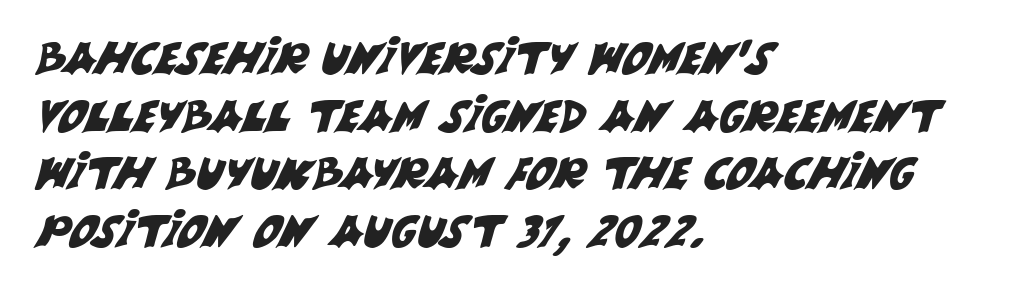
{"serif": "no", "width": "normal", "stroke_contrast": "medium", "x_height": "large", "monospaced": "no", "underline": "no", "align": "left", "line_spacing": "normal", "line_spacing_ratio": 1.31, "letter_spacing": "normal", "letter_spacing_em": 0.0, "glyph_px": 44}
